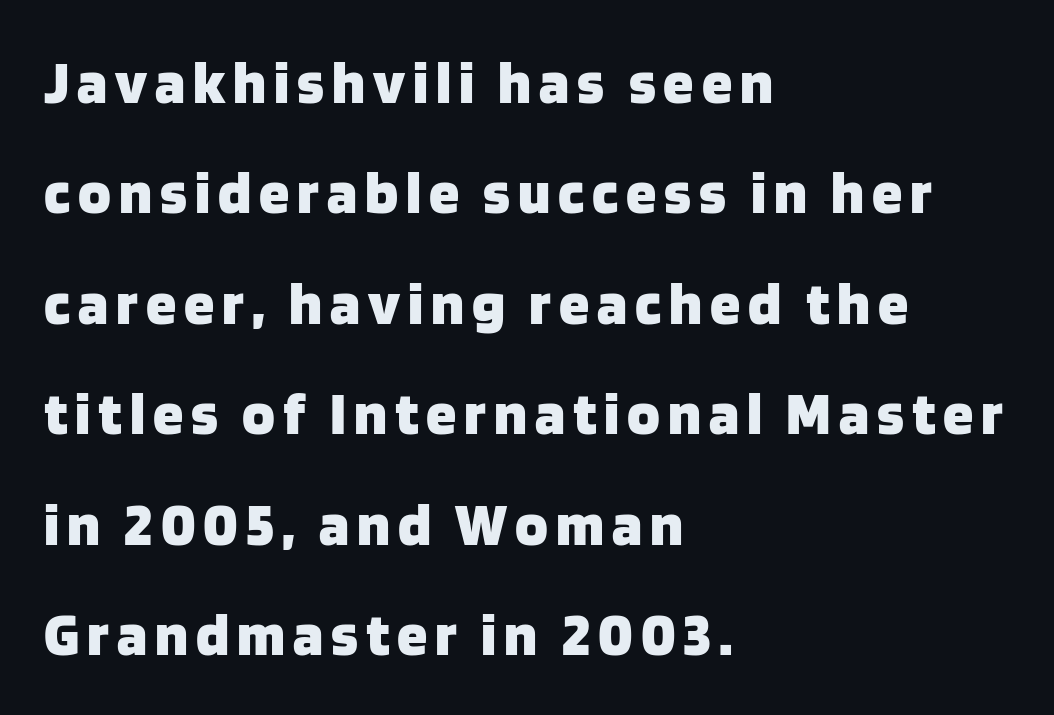
The image shows 61 px heavy sans-serif type, upright; set left-aligned, line spacing 1.81x, not underlined; low stroke contrast and a large x-height.
